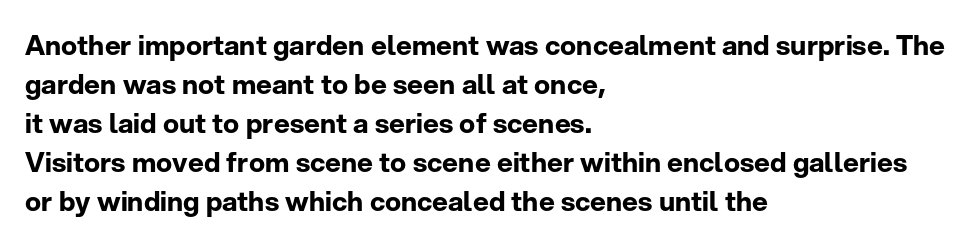
Q: Is the text bold? A: Yes.
Q: Is the text italic (slanted)? A: No, it is upright.
Q: Is the text underlined? A: No.
Q: How is the paragraph aligned? A: Left-aligned.
Q: Is the spacing between letters normal or unusually wide? A: Normal.
Q: Is the spacing between lines tight, normal or loose? A: Normal.
